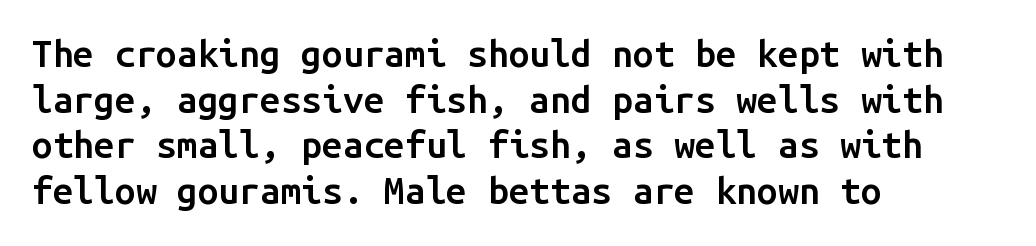
{"serif": "no", "italic": "no", "bold": "semi", "weight": "semibold", "width": "normal", "stroke_contrast": "low", "x_height": "medium", "monospaced": "yes", "underline": "no", "align": "left", "line_spacing_ratio": 1.23, "letter_spacing": "normal", "letter_spacing_em": 0.0, "glyph_px": 37}
